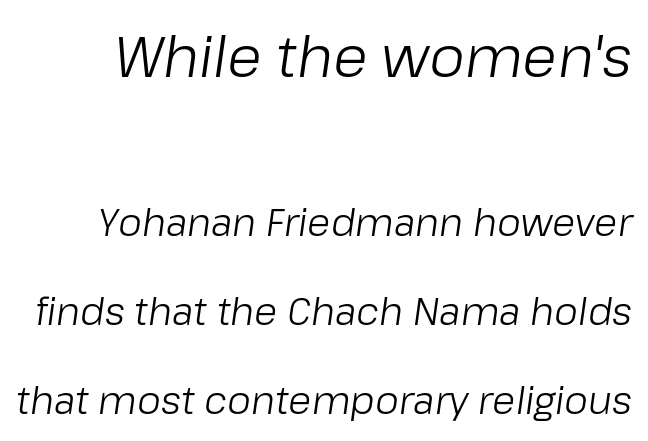
The image shows 57 px light type, italic (leaning right); set loose line spacing (2.34x), normal letter spacing, not underlined; the first (top) block is 1.5x larger; low stroke contrast and a medium x-height.
